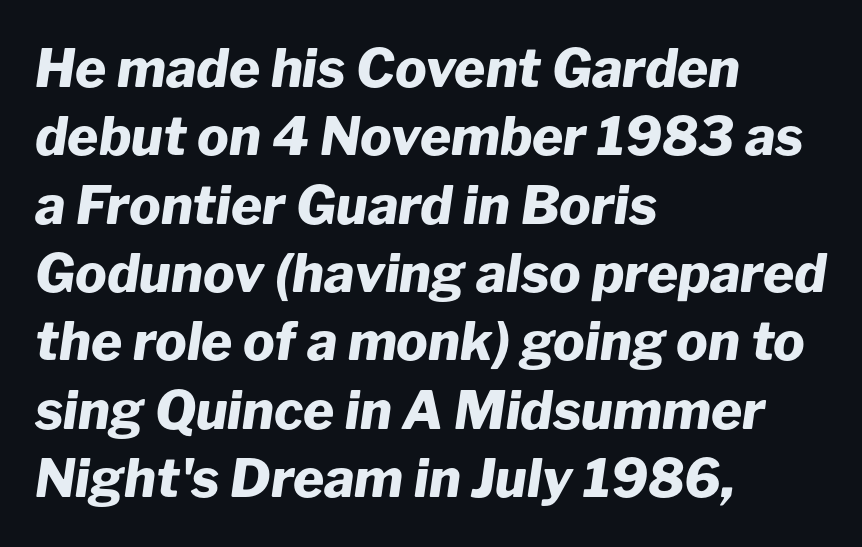
Q: Is the text bold? A: Yes.
Q: Is the text italic (slanted)? A: Yes, it leans right by about 8 degrees.
Q: Is the text underlined? A: No.
Q: How is the paragraph aligned? A: Left-aligned.
Q: Is the spacing between letters normal or unusually wide? A: Normal.
Q: Is the spacing between lines tight, normal or loose? A: Normal.
Q: Width (condensed, normal, or wide)? A: Normal.
Q: Stroke contrast? A: Low.
Q: x-height? A: Medium.
Q: Monospaced? A: No.
